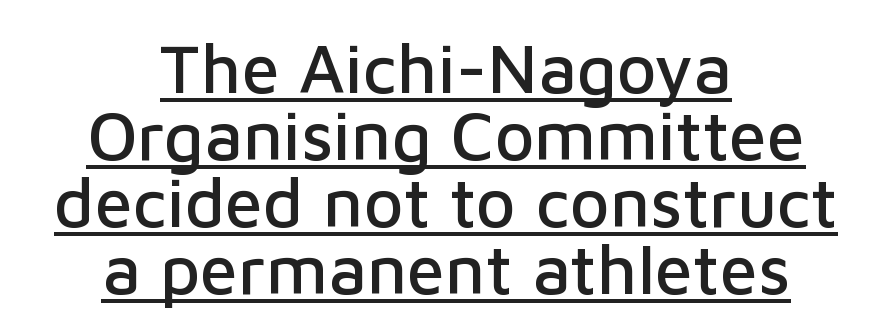
{"serif": "no", "italic": "no", "width": "normal", "stroke_contrast": "low", "x_height": "medium", "monospaced": "no", "underline": "yes", "align": "center", "line_spacing": "tight", "line_spacing_ratio": 0.97, "letter_spacing": "normal", "letter_spacing_em": 0.0, "glyph_px": 69}
